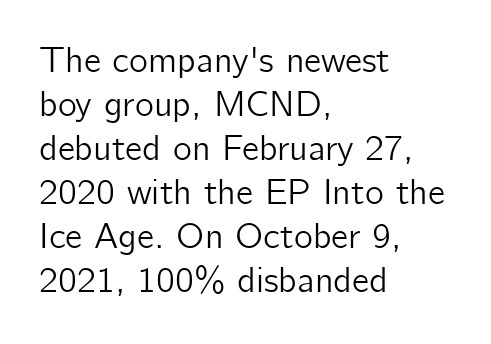
Q: Is the text italic (slanted)? A: No, it is upright.
Q: Is the typeface a serif or a sans-serif typeface? A: Sans-serif.
Q: Is the text underlined? A: No.
Q: How is the paragraph aligned? A: Left-aligned.
Q: Is the spacing between letters normal or unusually wide? A: Normal.
Q: Width (condensed, normal, or wide)? A: Normal.
Q: Stroke contrast? A: Low.
Q: x-height? A: Medium.
Q: Monospaced? A: No.
